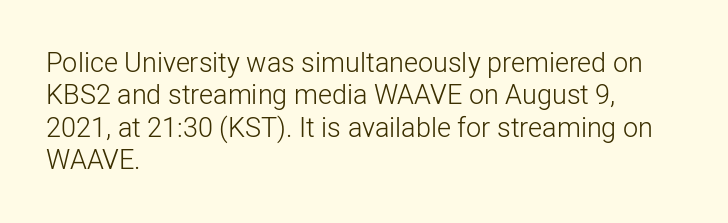
The image shows 27 px text type, upright; set left-aligned, line spacing 1.2x, normal letter spacing, not underlined.
